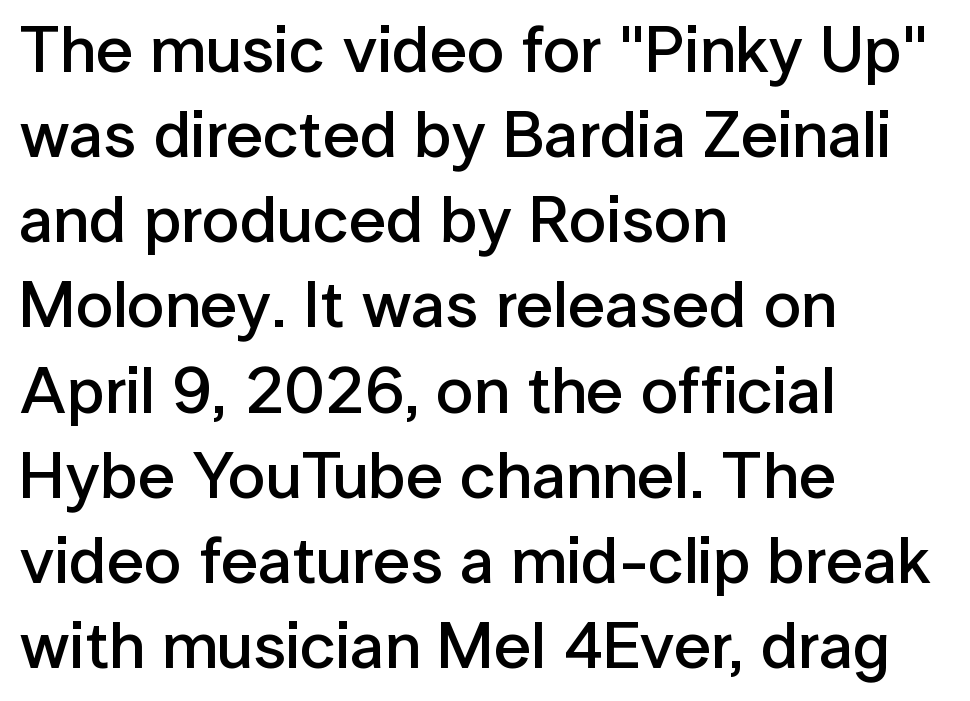
The image shows 66 px semibold sans-serif type, upright; set left-aligned, normal line spacing (1.29x), normal letter spacing, not underlined; low stroke contrast and a medium x-height.
